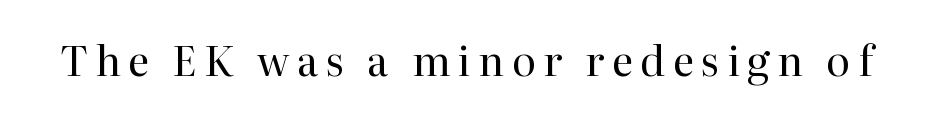
Q: Is the text bold? A: No.
Q: Is the text italic (slanted)? A: No, it is upright.
Q: Is the typeface a serif or a sans-serif typeface? A: Serif.
Q: Is the text underlined? A: No.
Q: Width (condensed, normal, or wide)? A: Normal.
Q: Stroke contrast? A: High.
Q: x-height? A: Medium.
Q: Monospaced? A: No.
